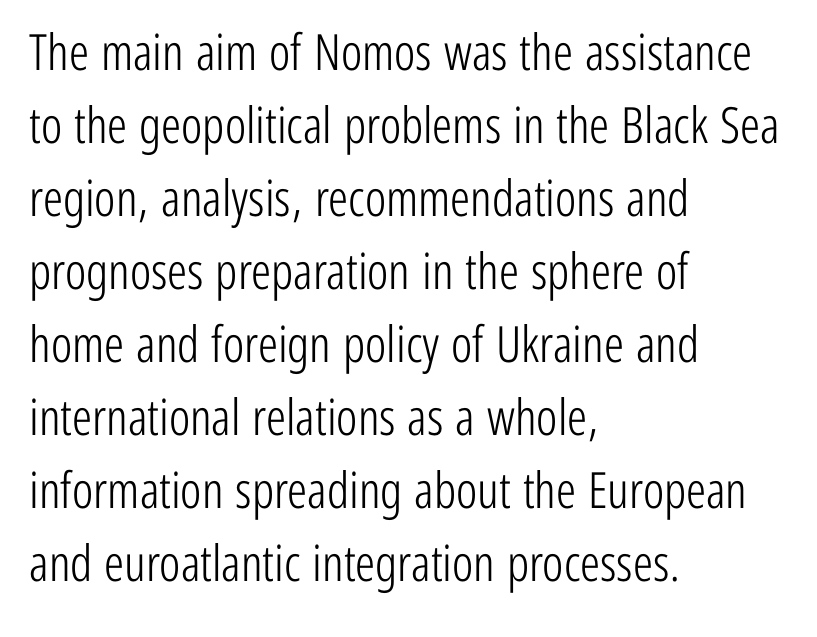
{"serif": "no", "italic": "no", "bold": "no", "weight": "light", "width": "condensed", "stroke_contrast": "low", "x_height": "medium", "monospaced": "no", "underline": "no", "align": "left", "line_spacing": "normal", "line_spacing_ratio": 1.46, "letter_spacing": "normal", "letter_spacing_em": 0.0, "glyph_px": 50}
